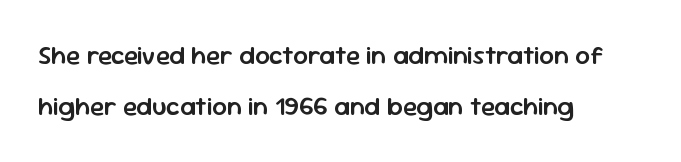
{"italic": "no", "bold": "semi", "underline": "no", "align": "left", "line_spacing": "loose", "line_spacing_ratio": 1.97, "letter_spacing": "normal", "letter_spacing_em": 0.0, "glyph_px": 26}
